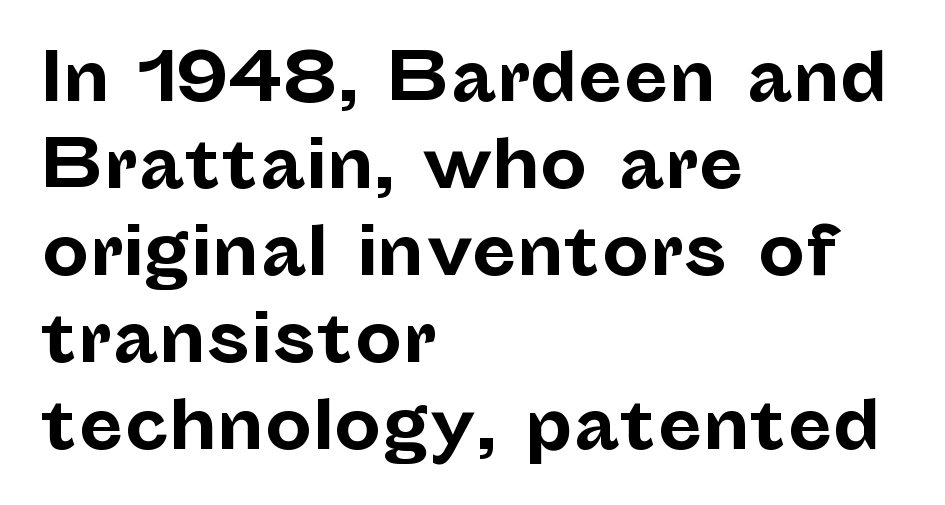
{"serif": "no", "italic": "no", "bold": "yes", "weight": "bold", "width": "normal", "stroke_contrast": "low", "x_height": "medium", "monospaced": "no", "underline": "no", "align": "left", "line_spacing": "normal", "line_spacing_ratio": 1.32, "letter_spacing": "normal", "letter_spacing_em": 0.0, "glyph_px": 66}
